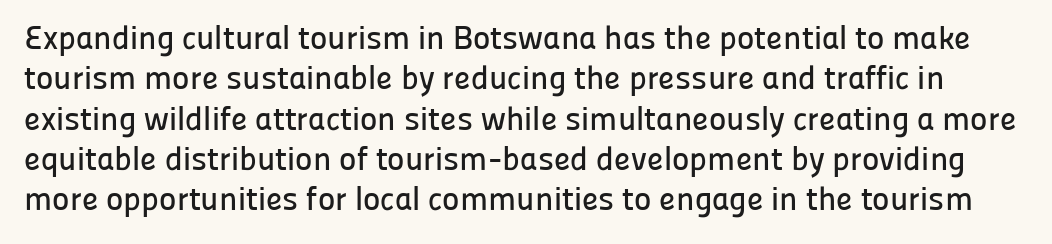
The image shows 33 px sans-serif type, upright; set line spacing 1.22x, normal letter spacing, not underlined; low stroke contrast and a medium x-height.
